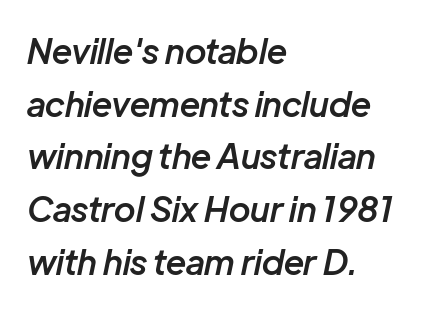
Compared with ordinary roman type, these characters are visibly tilted. Alignment: flush left. The zone under the glyphs is completely vacant. This is moderately heavy type, rendered in semibold.
